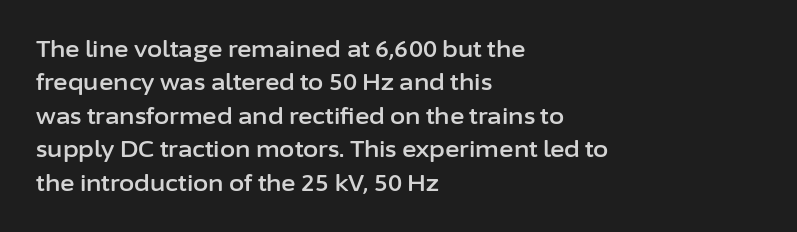
The image shows 22 px text type, upright; set left-aligned, normal line spacing (1.52x), normal letter spacing, not underlined.
